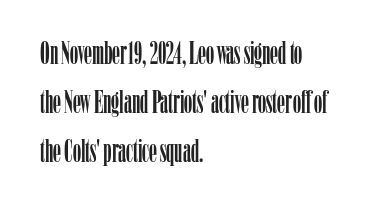
Q: Is the text italic (slanted)? A: No, it is upright.
Q: Is the typeface a serif or a sans-serif typeface? A: Serif.
Q: Is the text underlined? A: No.
Q: How is the paragraph aligned? A: Left-aligned.
Q: Is the spacing between letters normal or unusually wide? A: Normal.
Q: Is the spacing between lines tight, normal or loose? A: Normal.
Q: Width (condensed, normal, or wide)? A: Condensed.
Q: Stroke contrast? A: Low.
Q: x-height? A: Medium.
Q: Monospaced? A: No.
